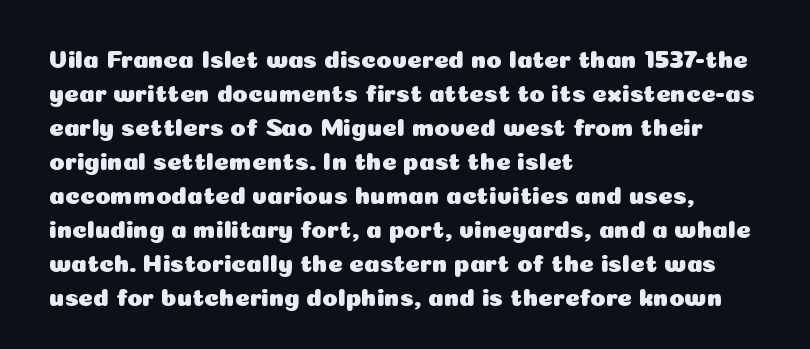
{"italic": "no", "underline": "no", "align": "left", "line_spacing": "normal", "line_spacing_ratio": 1.36, "letter_spacing": "normal", "letter_spacing_em": 0.0, "glyph_px": 25}
